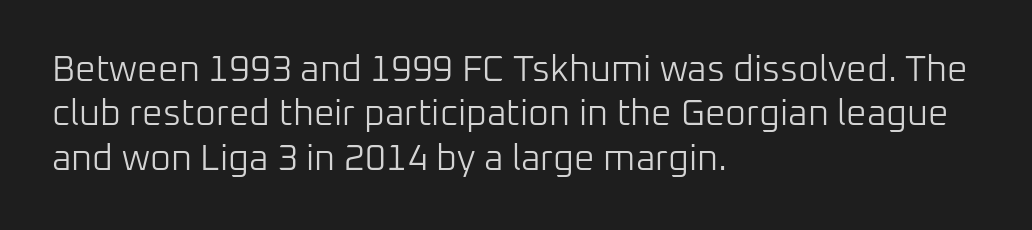
The image shows 36 px light sans-serif type, upright; set left-aligned, line spacing 1.23x, normal letter spacing, not underlined; low stroke contrast and a medium x-height.
